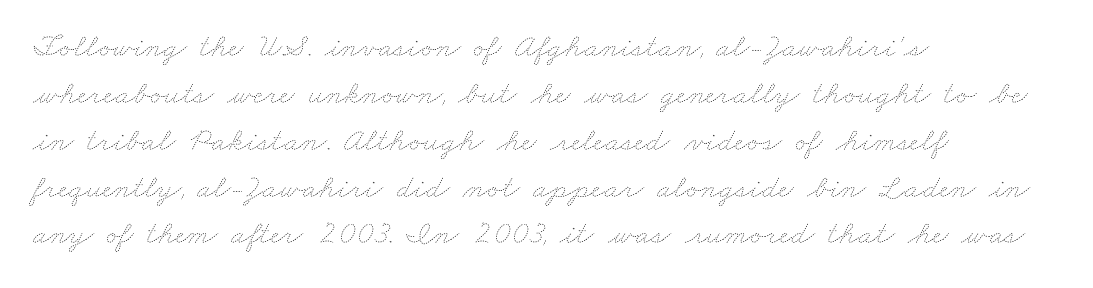
{"bold": "no", "weight": "thin", "width": "wide", "stroke_contrast": "low", "x_height": "small", "monospaced": "no", "underline": "no", "align": "left", "line_spacing": "normal", "line_spacing_ratio": 1.42, "letter_spacing": "normal", "letter_spacing_em": 0.0, "glyph_px": 33}
